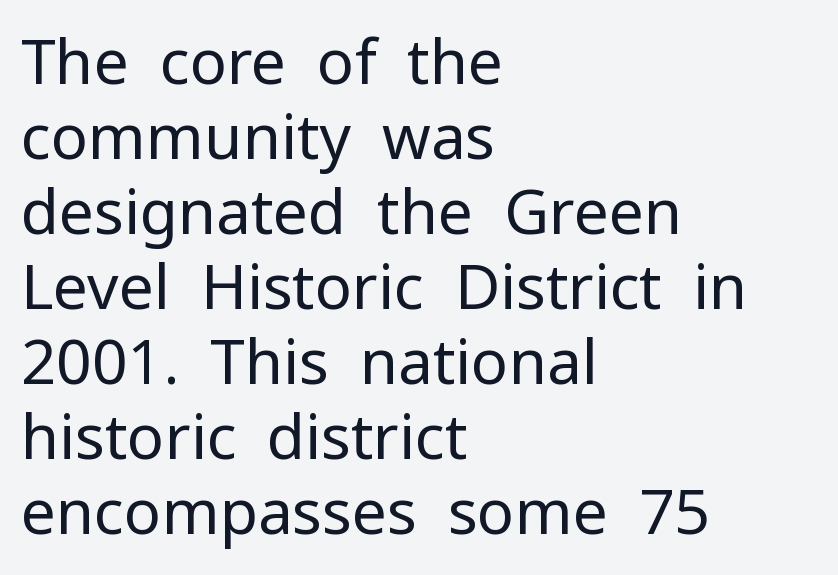
Vertical strokes here are truly vertical. The face used here is proportionally spaced, like ordinary book or web type. Characters follow at the spacing the type designer built in. This sample uses a sans-serif face.
